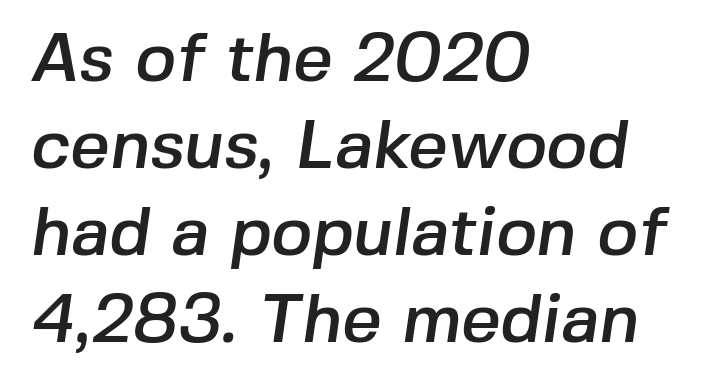
Does the leading feel generous? No, just average. The compositor pushed each line to the left boundary. Letterform terminals end flat and unadorned throughout the passage. The space directly below the letters is spotless. Spacing verdict: proportional, widths tailored to each character. The letters sit at their default tracking, neither squeezed nor spread.
